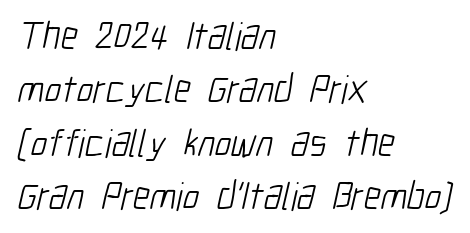
Q: Is the text bold? A: No.
Q: Is the typeface a serif or a sans-serif typeface? A: Sans-serif.
Q: Is the text underlined? A: No.
Q: How is the paragraph aligned? A: Left-aligned.
Q: Is the spacing between letters normal or unusually wide? A: Normal.
Q: Is the spacing between lines tight, normal or loose? A: Normal.
Q: Width (condensed, normal, or wide)? A: Condensed.
Q: Stroke contrast? A: Low.
Q: x-height? A: Medium.
Q: Monospaced? A: No.
